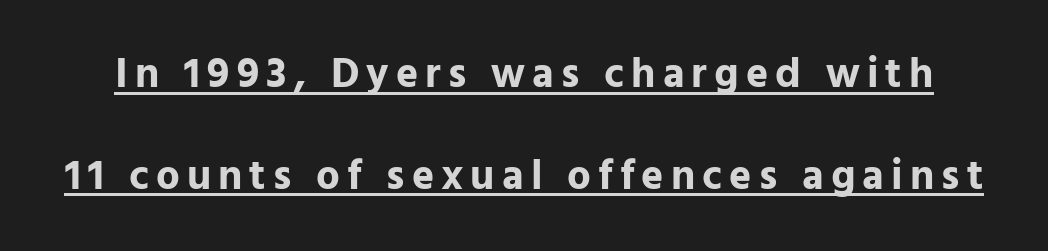
Q: Is the text bold? A: Yes.
Q: Is the text italic (slanted)? A: No, it is upright.
Q: Is the typeface a serif or a sans-serif typeface? A: Sans-serif.
Q: Is the text underlined? A: Yes.
Q: Is the spacing between lines tight, normal or loose? A: Loose.
Q: Width (condensed, normal, or wide)? A: Normal.
Q: Stroke contrast? A: Low.
Q: x-height? A: Medium.
Q: Monospaced? A: No.
